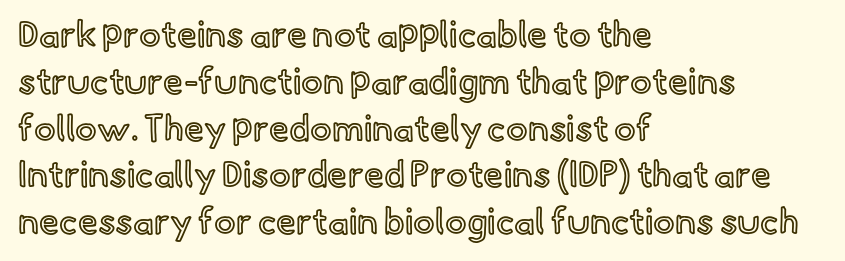
The image shows 36 px text type, upright; set left-aligned, normal line spacing (1.3x), normal letter spacing, not underlined; a small x-height.
